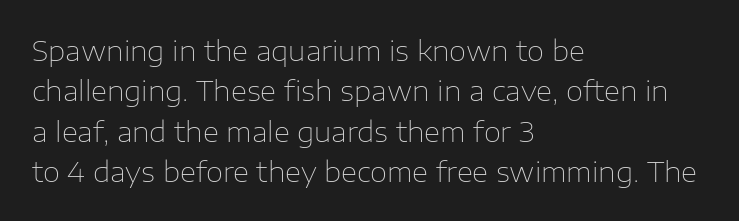
The image shows 28 px thin sans-serif type, upright; set left-aligned, normal line spacing (1.44x), normal letter spacing, not underlined; low stroke contrast and a medium x-height.
